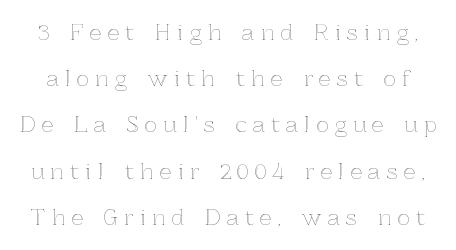
The image shows 21 px text type, upright; set loose line spacing (2.2x), unusually wide letter spacing (+0.3 em), not underlined.
